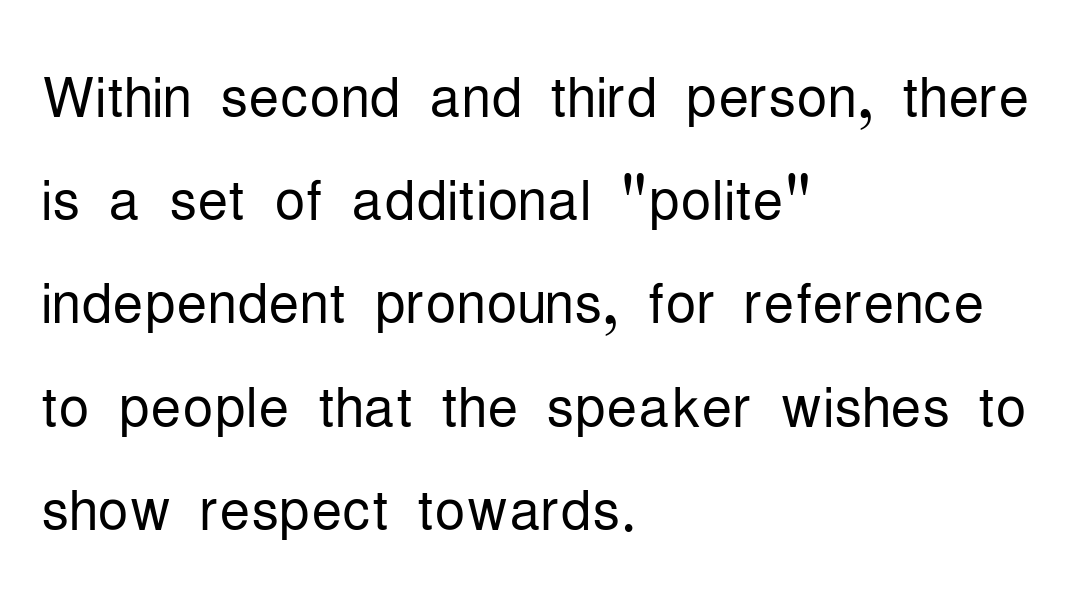
This is the regular roman posture of the typeface. Line beginnings align vertically; line endings do not. Stems and bowls with no extra thickness — not bold. Varying glyph widths throughout — classic text-font behaviour.
